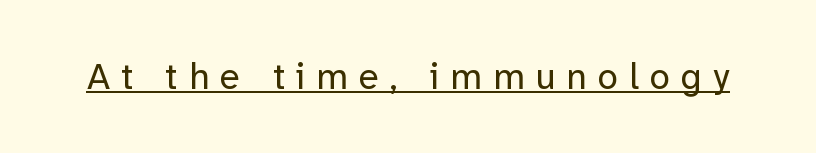
Q: Is the text bold? A: No.
Q: Is the text italic (slanted)? A: No, it is upright.
Q: Is the typeface a serif or a sans-serif typeface? A: Sans-serif.
Q: Is the text underlined? A: Yes.
Q: Is the spacing between letters normal or unusually wide? A: Unusually wide.
Q: Width (condensed, normal, or wide)? A: Normal.
Q: Stroke contrast? A: Low.
Q: x-height? A: Medium.
Q: Monospaced? A: No.
